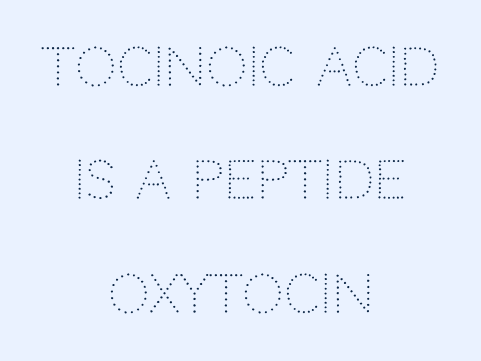
{"serif": "no", "italic": "no", "bold": "no", "weight": "light", "width": "normal", "stroke_contrast": "low", "x_height": "large", "monospaced": "no", "underline": "no", "align": "center", "line_spacing": "loose", "line_spacing_ratio": 2.18, "letter_spacing": "normal", "letter_spacing_em": 0.0, "glyph_px": 52}
